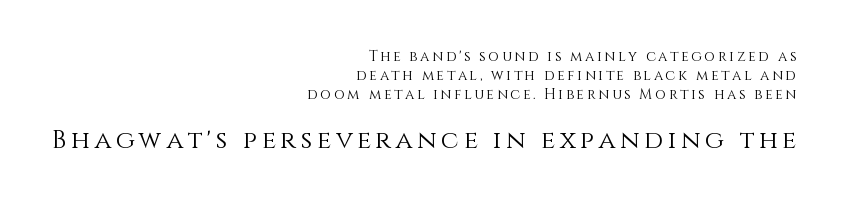
The image shows 25 px text type, upright; set right-aligned, normal line spacing (1.34x), not underlined; the second (bottom) block is 1.79x larger.
